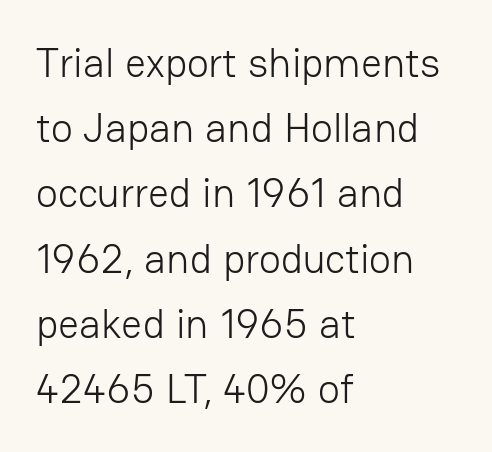
The image shows 41 px light sans-serif type, upright; set left-aligned, normal line spacing (1.59x), normal letter spacing, not underlined; low stroke contrast and a medium x-height.
